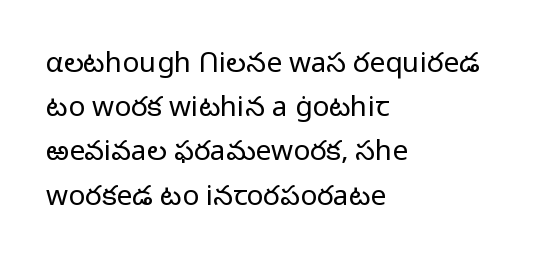
The image shows 28 px light sans-serif type, upright; set left-aligned, normal line spacing (1.58x), normal letter spacing, not underlined; low stroke contrast and a medium x-height.
